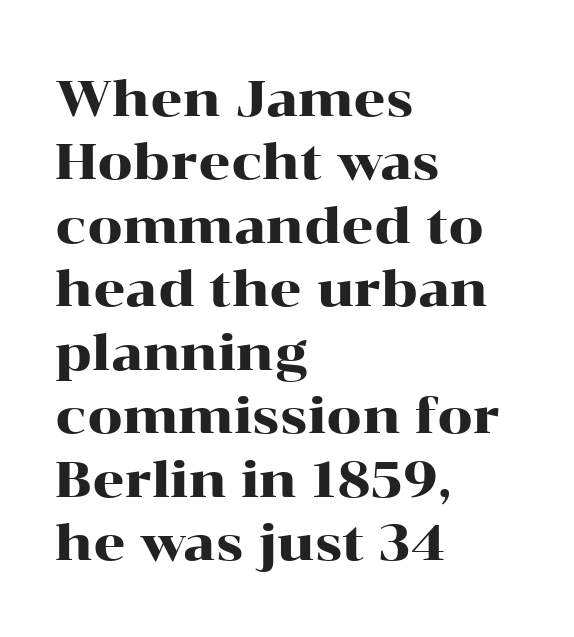
The image shows 50 px wide serif type, upright; set left-aligned, normal line spacing (1.27x), normal letter spacing, not underlined; high stroke contrast and a medium x-height.
